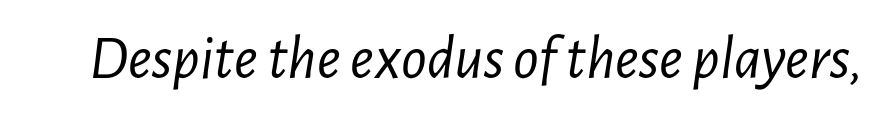
The image shows 63 px light, condensed type, italic (leaning right); set normal letter spacing, not underlined; low stroke contrast and a medium x-height.
